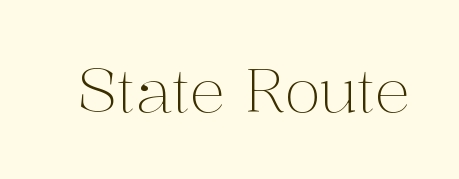
Characters follow at the spacing the type designer built in. The letters stand upright; this is a roman face. Each row of text sits above clean, open space. The face looks like a standard text weight, possibly lighter. Observe the serifs anchoring each vertical stroke in this sample. The letters advance in unequal steps, a hallmark of proportional type.
